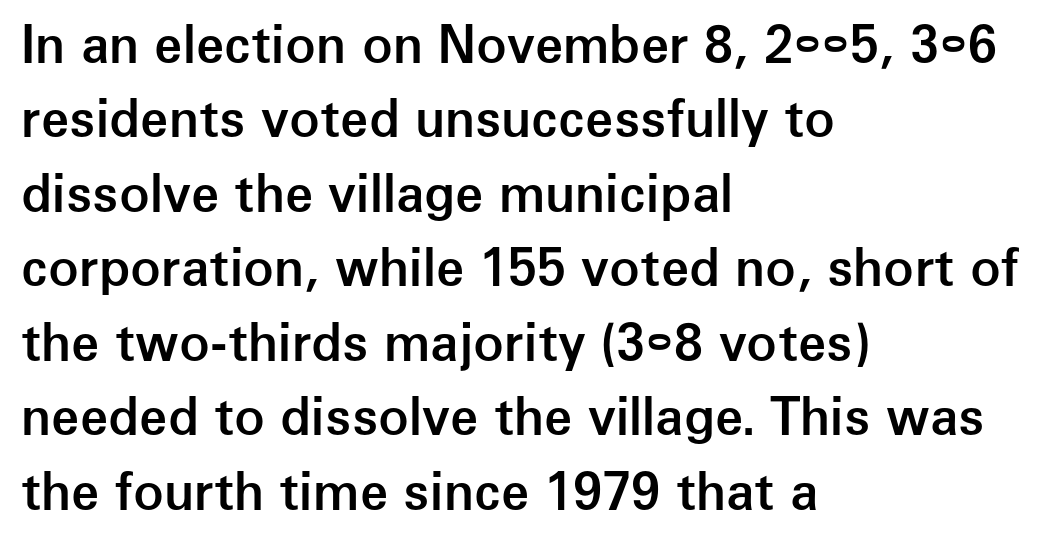
The image shows 51 px semibold sans-serif type, upright; set left-aligned, normal line spacing (1.46x), normal letter spacing, not underlined; low stroke contrast and a medium x-height.
